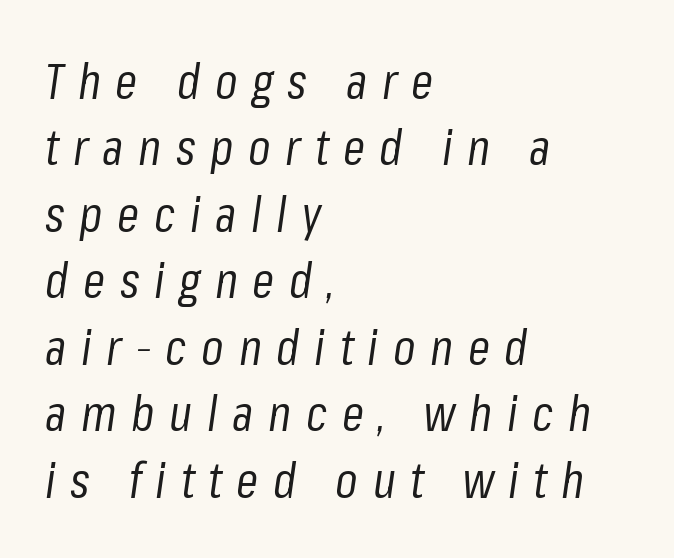
The image shows 50 px regular-weight, condensed type, italic (leaning right); set left-aligned, normal line spacing (1.33x), unusually wide letter spacing (+0.29 em), not underlined; low stroke contrast and a medium x-height.
